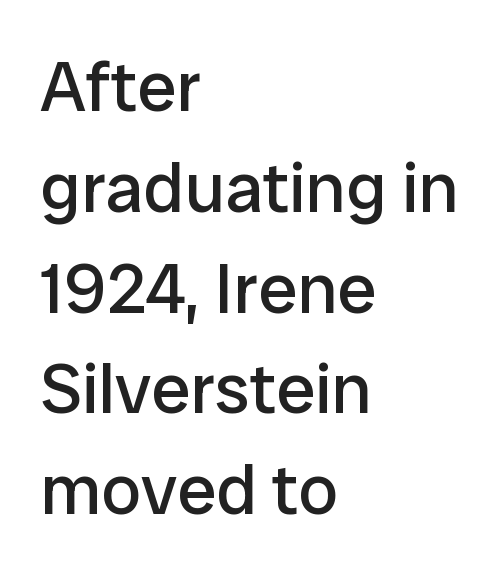
The image shows 71 px regular-weight sans-serif type, upright; set left-aligned, normal line spacing (1.42x), normal letter spacing, not underlined; low stroke contrast and a medium x-height.
